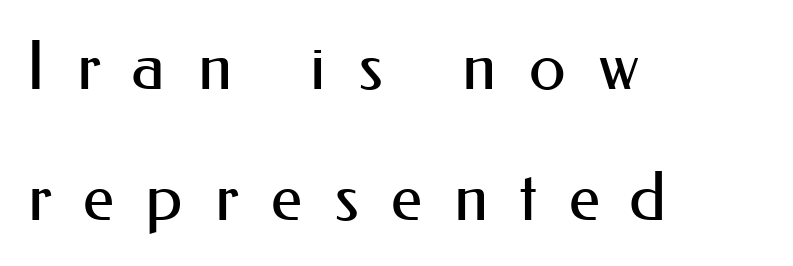
Q: Is the text bold? A: No.
Q: Is the text italic (slanted)? A: No, it is upright.
Q: Is the typeface a serif or a sans-serif typeface? A: Sans-serif.
Q: Is the text underlined? A: No.
Q: How is the paragraph aligned? A: Left-aligned.
Q: Is the spacing between letters normal or unusually wide? A: Unusually wide.
Q: Is the spacing between lines tight, normal or loose? A: Loose.
Q: Width (condensed, normal, or wide)? A: Normal.
Q: Stroke contrast? A: Medium.
Q: x-height? A: Small.
Q: Monospaced? A: No.
